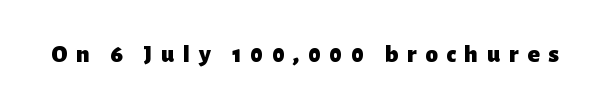
The image shows 25 px bold type, upright; set unusually wide letter spacing (+0.35 em), not underlined.
